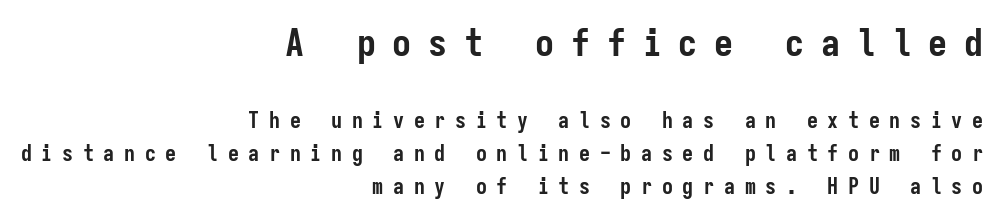
{"serif": "no", "italic": "no", "bold": "yes", "weight": "semibold", "width": "condensed", "stroke_contrast": "low", "x_height": "medium", "monospaced": "yes", "underline": "no", "align": "right", "line_spacing": "normal", "line_spacing_ratio": 1.5, "letter_spacing": "wide", "letter_spacing_em": 0.44, "larger_block": "first", "size_ratio": 1.73, "glyph_px": 38}
